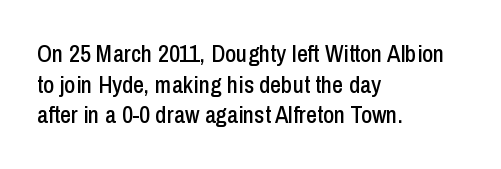
These lines stack with their left ends in a neat column. This sample uses plain, unmodified letter spacing. Rows of type keep a routine distance in the vertical direction. The glyphs are unaccompanied by any horizontal stroke below them. Vertical strokes here are truly vertical.
